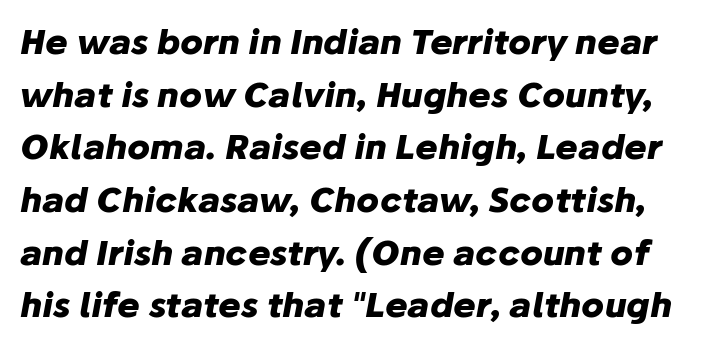
{"italic": "yes", "lean": "right", "slant_degrees": 10, "bold": "yes", "weight": "heavy", "width": "normal", "stroke_contrast": "low", "x_height": "medium", "monospaced": "no", "underline": "no", "line_spacing": "normal", "line_spacing_ratio": 1.55, "letter_spacing": "normal", "letter_spacing_em": 0.0, "glyph_px": 34}
